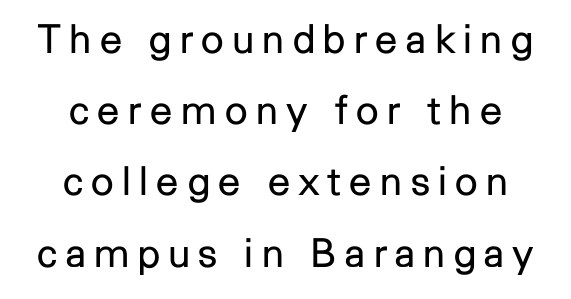
{"serif": "no", "italic": "no", "bold": "no", "weight": "regular", "width": "normal", "stroke_contrast": "low", "x_height": "medium", "monospaced": "no", "underline": "no", "line_spacing_ratio": 1.78, "letter_spacing": "wide", "letter_spacing_em": 0.21, "glyph_px": 40}
